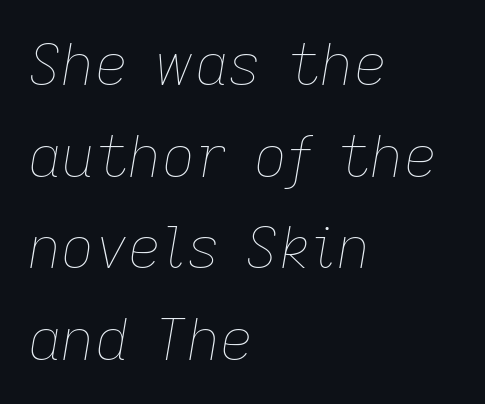
Q: Is the text bold? A: No.
Q: Is the text italic (slanted)? A: Yes, it leans right by about 9 degrees.
Q: Is the text underlined? A: No.
Q: How is the paragraph aligned? A: Left-aligned.
Q: Is the spacing between letters normal or unusually wide? A: Normal.
Q: Is the spacing between lines tight, normal or loose? A: Normal.
Q: Width (condensed, normal, or wide)? A: Normal.
Q: Stroke contrast? A: Low.
Q: x-height? A: Medium.
Q: Monospaced? A: No.
